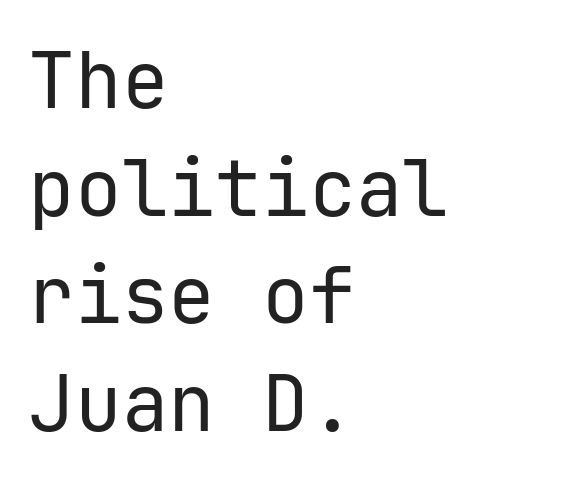
The image shows 78 px regular-weight sans-serif type, upright, monospaced; set left-aligned, normal line spacing (1.38x), normal letter spacing, not underlined; low stroke contrast and a medium x-height.
